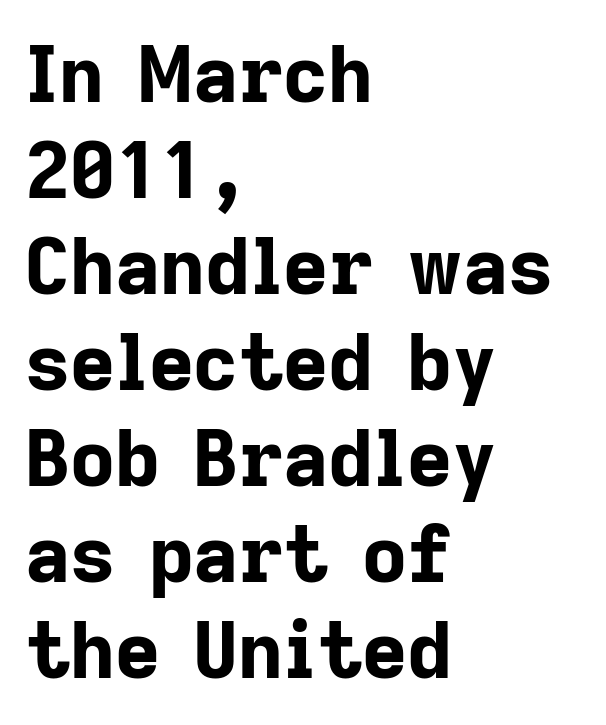
Q: Is the text bold? A: Yes.
Q: Is the text italic (slanted)? A: No, it is upright.
Q: Is the typeface a serif or a sans-serif typeface? A: Sans-serif.
Q: Is the text underlined? A: No.
Q: How is the paragraph aligned? A: Left-aligned.
Q: Is the spacing between letters normal or unusually wide? A: Normal.
Q: Width (condensed, normal, or wide)? A: Normal.
Q: Stroke contrast? A: Low.
Q: x-height? A: Medium.
Q: Monospaced? A: No.
